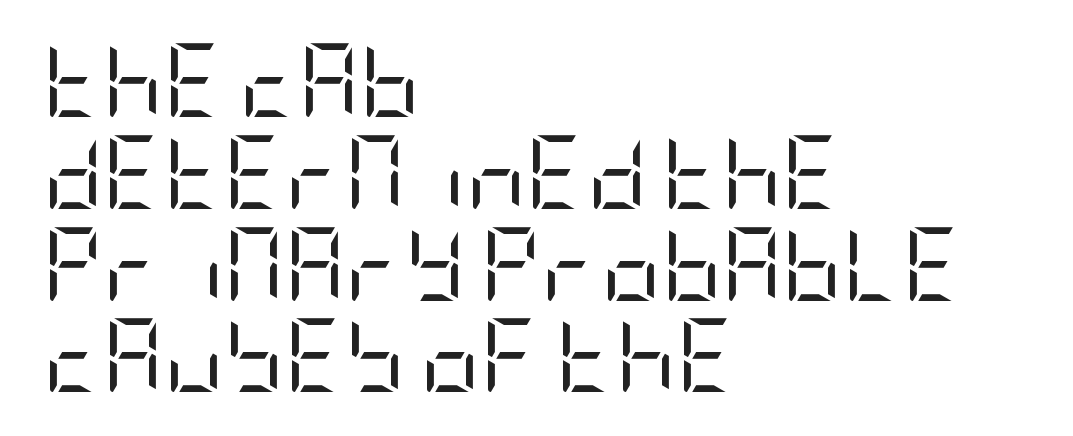
The image shows 74 px regular-weight, condensed sans-serif type, upright; set left-aligned, line spacing 1.24x, normal letter spacing, not underlined; low stroke contrast and a large x-height.
